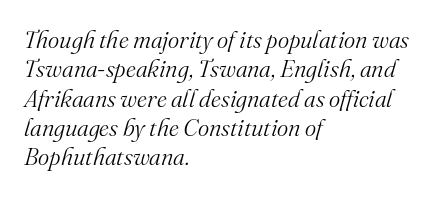
Q: Is the text bold? A: No.
Q: Is the text italic (slanted)? A: Yes, it leans right by about 16 degrees.
Q: Is the text underlined? A: No.
Q: How is the paragraph aligned? A: Left-aligned.
Q: Is the spacing between letters normal or unusually wide? A: Normal.
